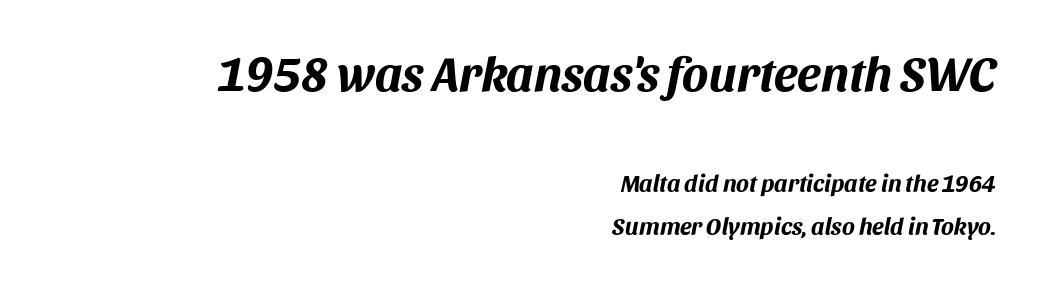
The image shows 49 px bold type, italic (leaning right); set right-aligned, line spacing 1.78x, normal letter spacing, not underlined; the first (top) block is 2.04x larger; medium stroke contrast and a large x-height.
